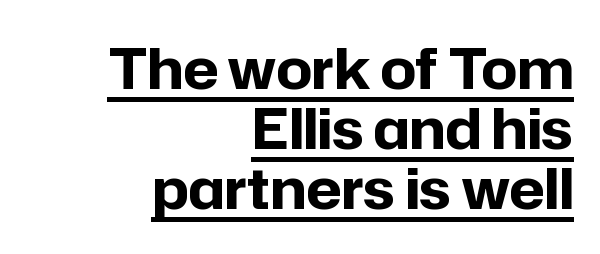
The image shows 56 px bold sans-serif type, upright; set right-aligned, tight line spacing (1.07x), normal letter spacing, underlined; low stroke contrast and a medium x-height.
